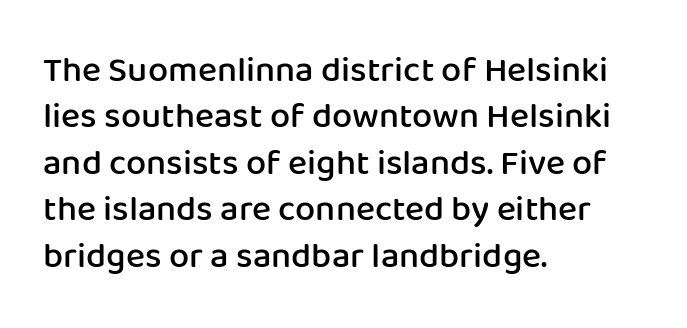
The image shows 36 px semibold sans-serif type, upright; set left-aligned, normal line spacing (1.29x), normal letter spacing, not underlined; low stroke contrast and a medium x-height.
